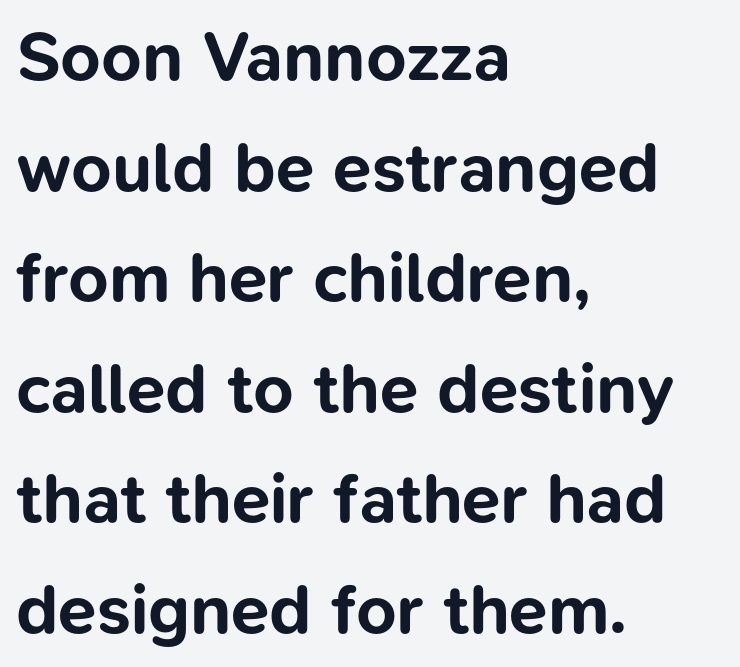
Q: Is the text bold? A: Yes.
Q: Is the text italic (slanted)? A: No, it is upright.
Q: Is the typeface a serif or a sans-serif typeface? A: Sans-serif.
Q: Is the text underlined? A: No.
Q: How is the paragraph aligned? A: Left-aligned.
Q: Is the spacing between letters normal or unusually wide? A: Normal.
Q: Is the spacing between lines tight, normal or loose? A: Normal.
Q: Width (condensed, normal, or wide)? A: Normal.
Q: Stroke contrast? A: Low.
Q: x-height? A: Medium.
Q: Monospaced? A: No.
